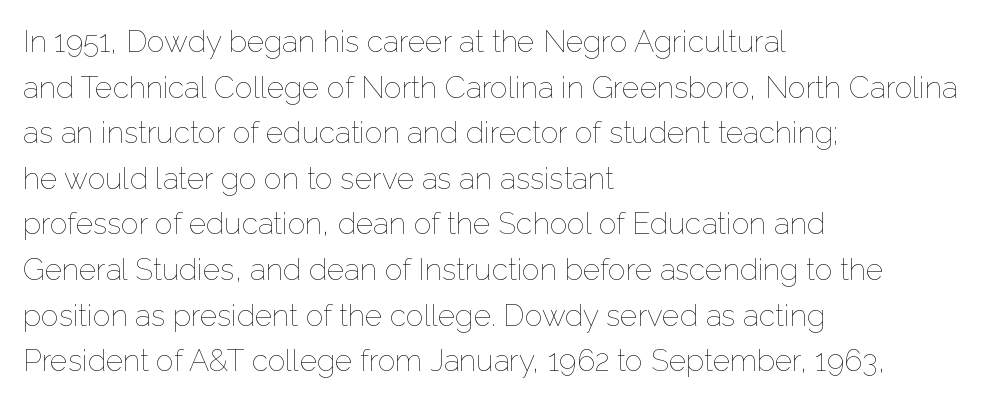
Q: Is the text bold? A: No.
Q: Is the text italic (slanted)? A: No, it is upright.
Q: Is the text underlined? A: No.
Q: How is the paragraph aligned? A: Left-aligned.
Q: Is the spacing between letters normal or unusually wide? A: Normal.
Q: Is the spacing between lines tight, normal or loose? A: Normal.
Q: Width (condensed, normal, or wide)? A: Normal.
Q: Stroke contrast? A: Low.
Q: x-height? A: Medium.
Q: Monospaced? A: No.
